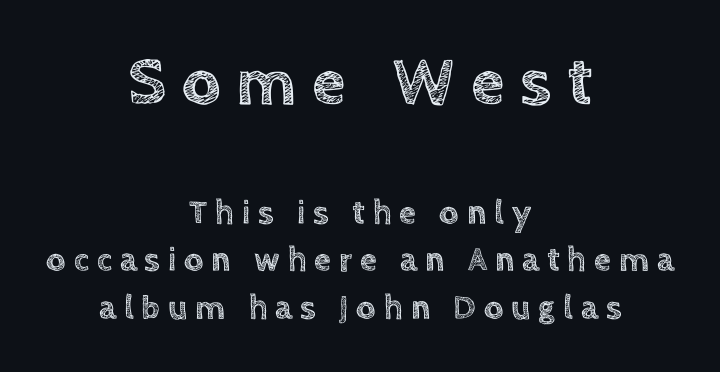
{"italic": "no", "width": "normal", "x_height": "large", "monospaced": "no", "underline": "no", "align": "center", "line_spacing": "normal", "line_spacing_ratio": 1.4, "letter_spacing": "wide", "letter_spacing_em": 0.23, "larger_block": "first", "size_ratio": 2.0, "glyph_px": 68}
